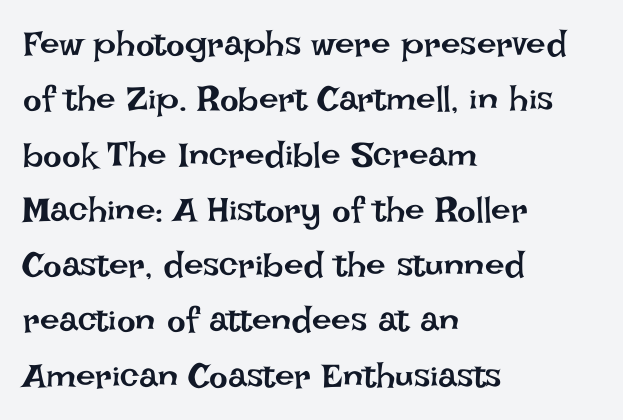
Q: Is the text bold? A: No.
Q: Is the text italic (slanted)? A: No, it is upright.
Q: Is the text underlined? A: No.
Q: How is the paragraph aligned? A: Left-aligned.
Q: Is the spacing between letters normal or unusually wide? A: Normal.
Q: Is the spacing between lines tight, normal or loose? A: Normal.
Q: Width (condensed, normal, or wide)? A: Normal.
Q: Stroke contrast? A: Low.
Q: x-height? A: Large.
Q: Monospaced? A: No.
